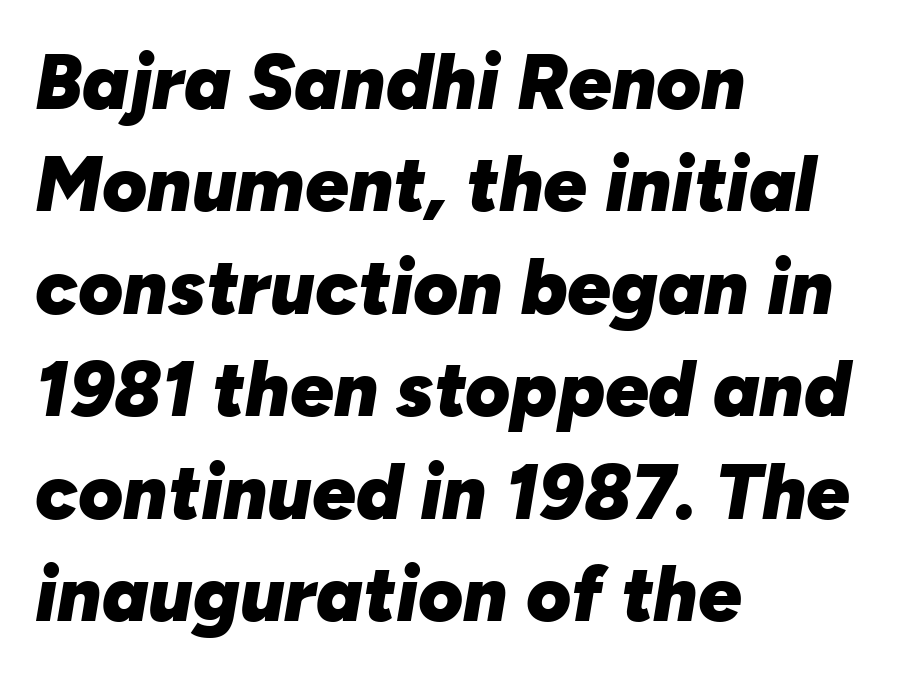
The image shows 77 px heavy type, italic (leaning right); set left-aligned, normal line spacing (1.33x), normal letter spacing, not underlined; low stroke contrast and a medium x-height.
